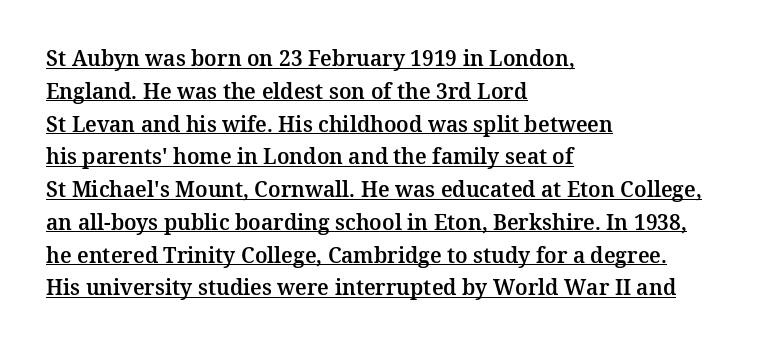
The image shows 21 px text type, upright; set left-aligned, normal line spacing (1.56x), normal letter spacing, underlined.
